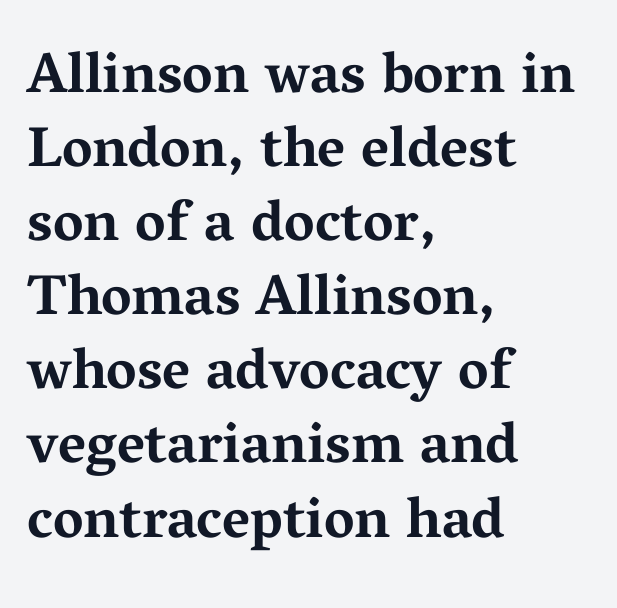
The image shows 57 px bold, wide serif type, upright; set left-aligned, normal line spacing (1.3x), normal letter spacing, not underlined; medium stroke contrast and a medium x-height.
